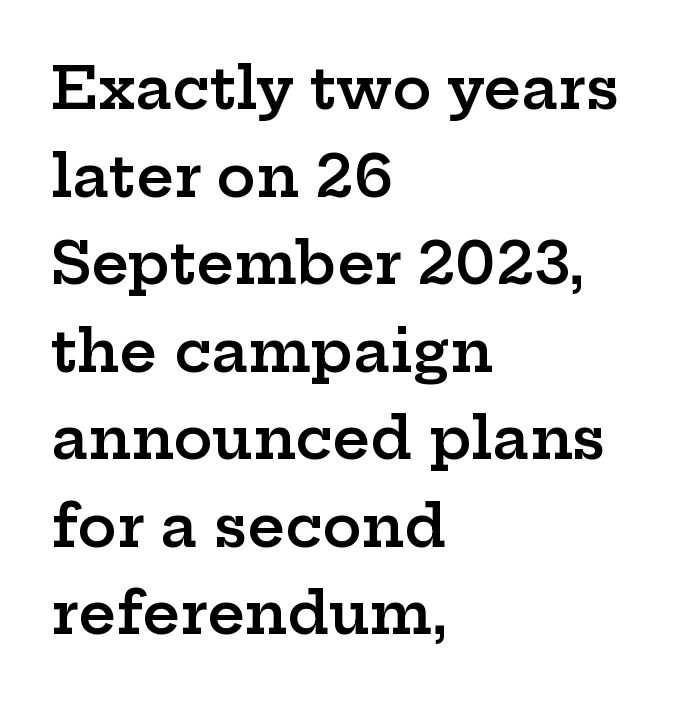
Honestly, the letter spacing is just normal — you wouldn't notice it. The specimen reads as upright at a glance. Quick note: interline space is typical. Line beginnings align vertically; line endings do not. A typesetter would call this proportional, since set widths differ per character.
